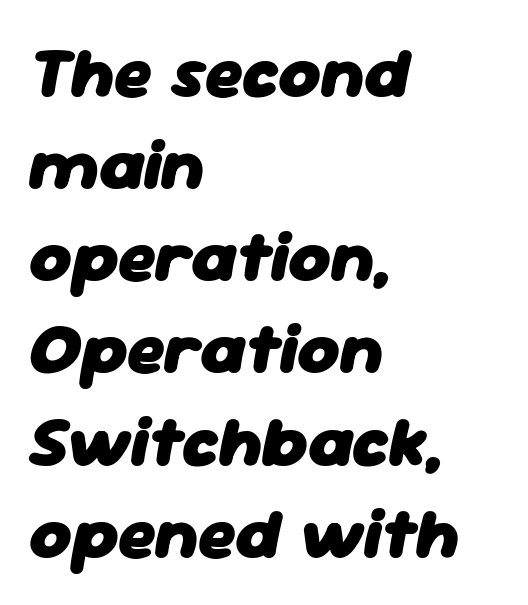
Line starts are locked; line ends wander. Typographic density is high because the face is bold. Descenders hang freely into open space. Caption: standard tracking, unaltered. Yep, that's italic — everything's leaning. The rendering uses natural spacing where letterforms have individual widths.
